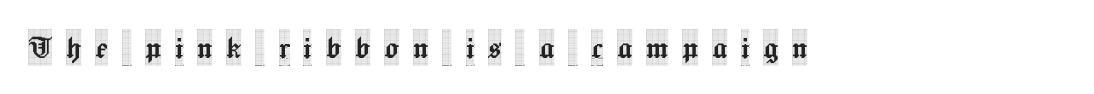
There is plenty of visible air inserted between adjacent glyphs. The space directly below the letters is spotless. The glyphs in this specimen are seriffed. The lettering holds an erect, upright posture throughout. Do the characters align in a grid? No, the font is proportional.
